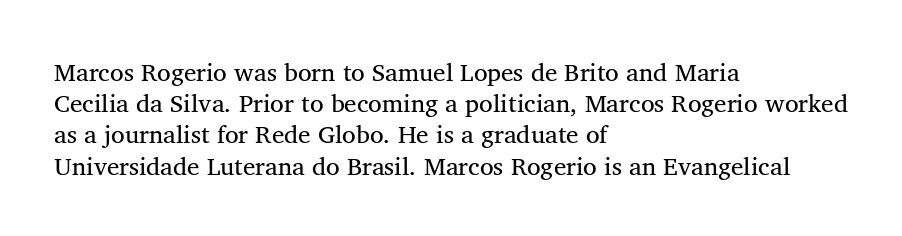
Successive baselines arrive at the customary interval. Honestly, there is no underline to notice here at all. Alignment: flush left. Letter spacing: default.
